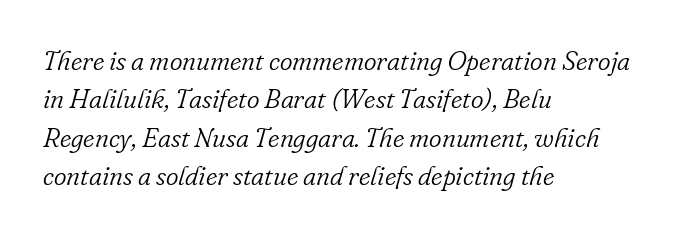
The image shows 27 px text type, italic (leaning right); set left-aligned, normal line spacing (1.42x), normal letter spacing, not underlined.
